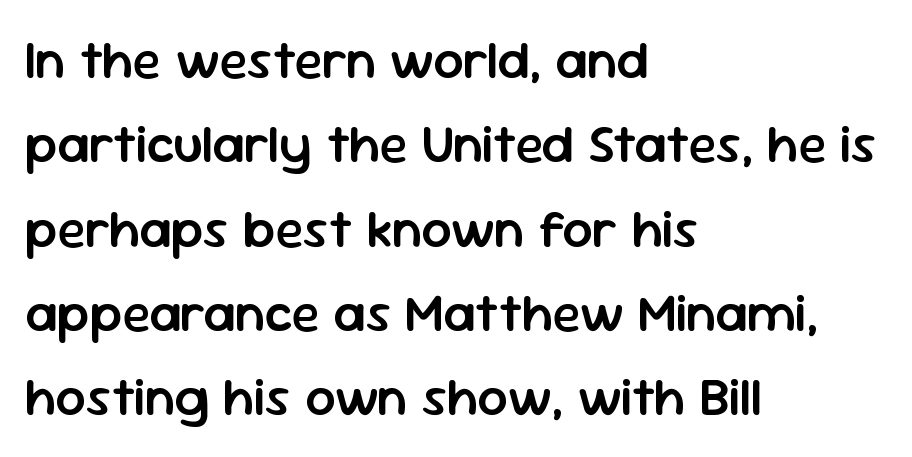
{"serif": "no", "italic": "no", "bold": "semi", "weight": "semibold", "width": "normal", "stroke_contrast": "low", "x_height": "medium", "monospaced": "no", "underline": "no", "align": "left", "line_spacing": "normal", "line_spacing_ratio": 1.59, "letter_spacing": "normal", "letter_spacing_em": 0.0, "glyph_px": 53}
